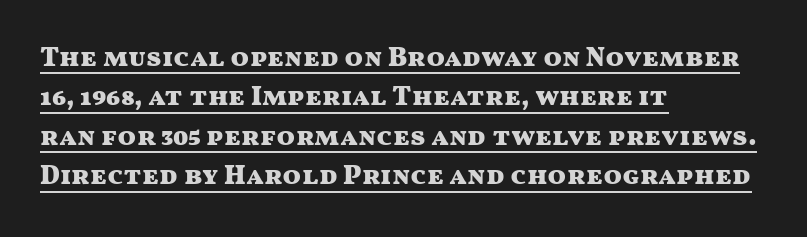
{"italic": "no", "bold": "yes", "underline": "yes", "align": "left", "line_spacing": "normal", "line_spacing_ratio": 1.46, "letter_spacing": "normal", "letter_spacing_em": 0.0, "glyph_px": 27}
